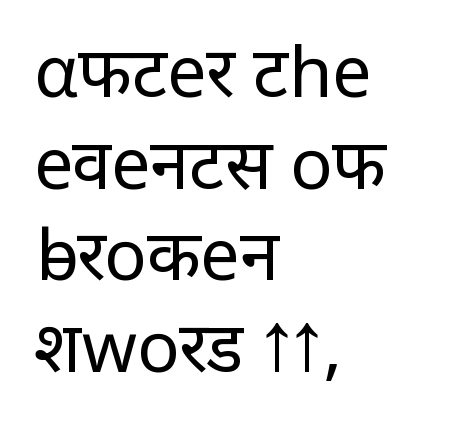
Q: Is the text bold? A: No.
Q: Is the text italic (slanted)? A: No, it is upright.
Q: Is the typeface a serif or a sans-serif typeface? A: Sans-serif.
Q: Is the text underlined? A: No.
Q: How is the paragraph aligned? A: Left-aligned.
Q: Is the spacing between letters normal or unusually wide? A: Normal.
Q: Is the spacing between lines tight, normal or loose? A: Normal.
Q: Width (condensed, normal, or wide)? A: Normal.
Q: Stroke contrast? A: Low.
Q: x-height? A: Medium.
Q: Monospaced? A: No.
